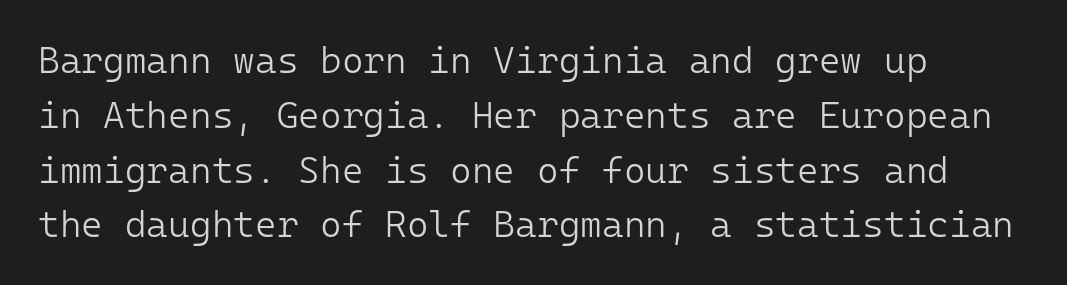
{"serif": "no", "italic": "no", "bold": "no", "weight": "light", "width": "normal", "stroke_contrast": "low", "x_height": "medium", "monospaced": "yes", "underline": "no", "align": "left", "line_spacing": "normal", "line_spacing_ratio": 1.48, "letter_spacing": "normal", "letter_spacing_em": 0.0, "glyph_px": 37}
